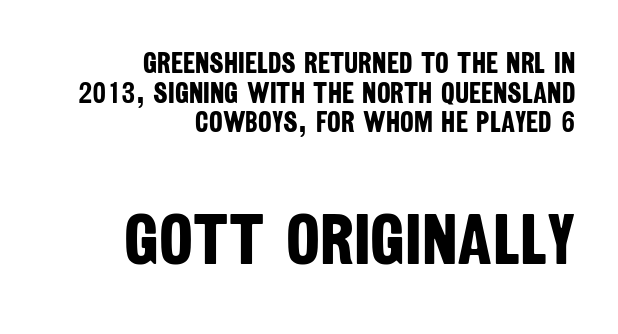
{"serif": "no", "bold": "yes", "weight": "bold", "width": "condensed", "stroke_contrast": "low", "x_height": "large", "monospaced": "no", "underline": "no", "align": "right", "line_spacing": "tight", "line_spacing_ratio": 1.02, "letter_spacing": "normal", "letter_spacing_em": 0.0, "larger_block": "second", "size_ratio": 2.48, "glyph_px": 72}
